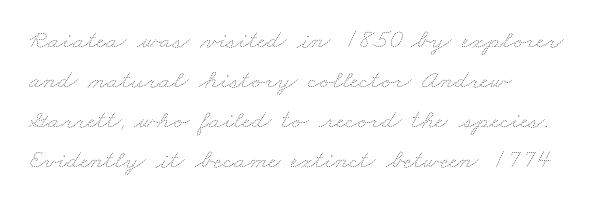
The image shows 27 px text type; set left-aligned, normal line spacing (1.48x), normal letter spacing, not underlined.
